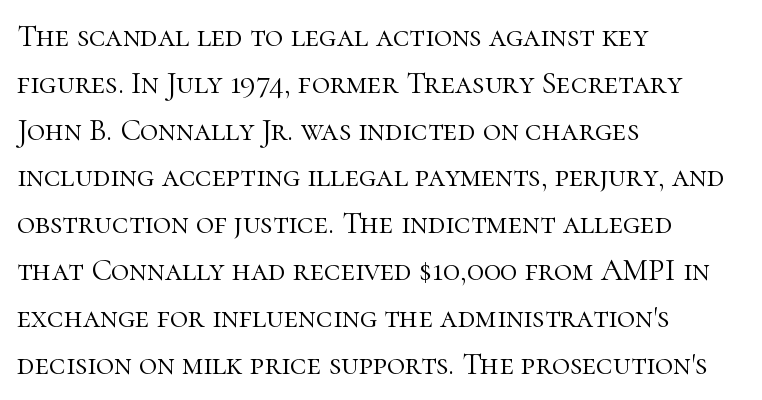
The passage shown has conventional tracking throughout. The letters carry serifs — small finishing strokes at the ends of their stems. The passage is arranged the way most books set body copy — flush left. Every character sits straight up, as roman type does. Summary of vertical rhythm: regular, with standard interline spacing. This sample has the flowing, uneven cadence of proportional lettering.
